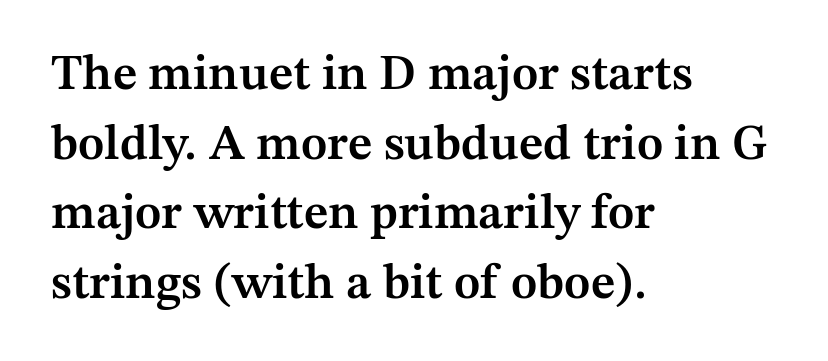
The image shows 49 px semibold serif type, upright; set left-aligned, normal line spacing (1.42x), normal letter spacing, not underlined; medium stroke contrast and a medium x-height.
